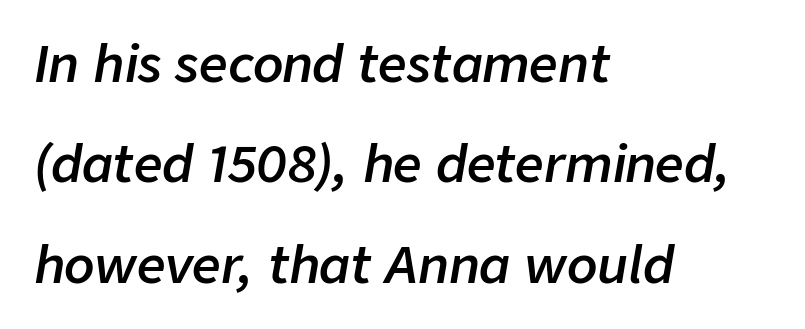
Q: Is the text bold? A: Semi-bold.
Q: Is the text italic (slanted)? A: Yes, it leans right by about 9 degrees.
Q: Is the text underlined? A: No.
Q: How is the paragraph aligned? A: Left-aligned.
Q: Is the spacing between letters normal or unusually wide? A: Normal.
Q: Is the spacing between lines tight, normal or loose? A: Loose.
Q: Width (condensed, normal, or wide)? A: Normal.
Q: Stroke contrast? A: Low.
Q: x-height? A: Medium.
Q: Monospaced? A: No.
